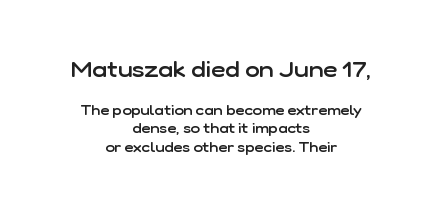
Q: Is the text bold? A: Semi-bold.
Q: Is the text italic (slanted)? A: No, it is upright.
Q: Is the text underlined? A: No.
Q: How is the paragraph aligned? A: Centered.
Q: Is the spacing between letters normal or unusually wide? A: Normal.
Q: Is the spacing between lines tight, normal or loose? A: Normal.
Q: Which block of text is set in a larger size, the first (top) or the second (bottom)? A: The first (top) one.
